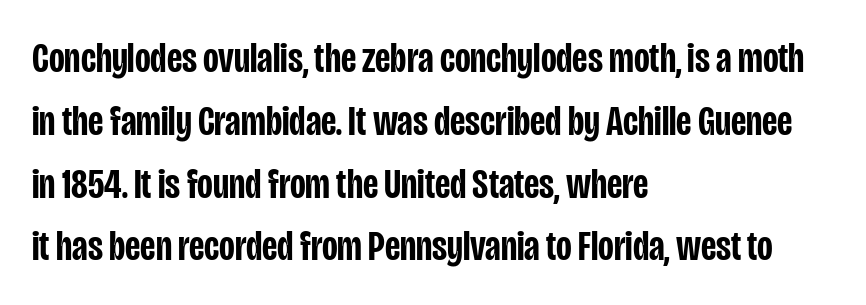
The image shows 43 px semibold, condensed sans-serif type, upright; set left-aligned, normal line spacing (1.46x), normal letter spacing, not underlined; low stroke contrast and a large x-height.
